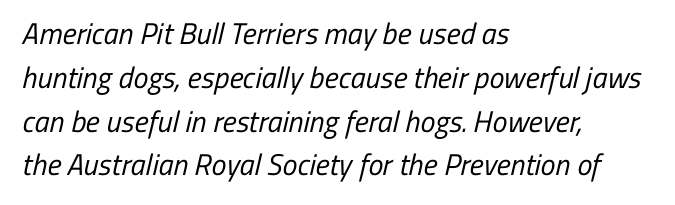
The image shows 30 px regular-weight, condensed sans-serif type; set left-aligned, normal line spacing (1.46x), normal letter spacing, not underlined; low stroke contrast and a medium x-height.
